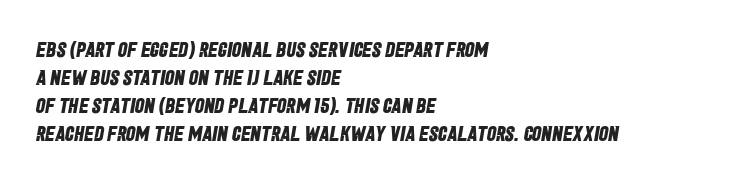
The image shows 21 px bold type; set left-aligned, normal line spacing (1.33x), normal letter spacing, not underlined.
